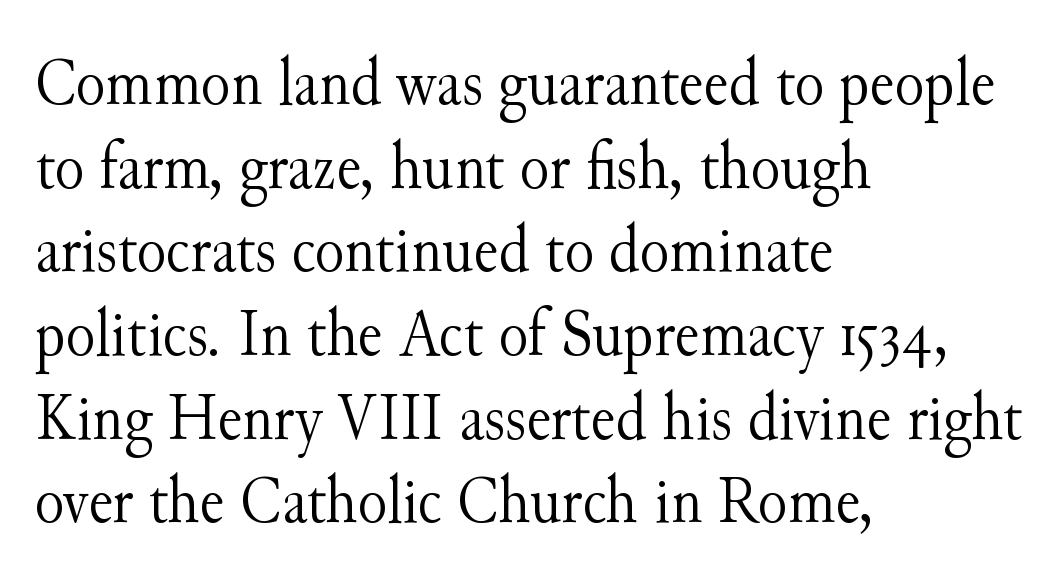
The image shows 68 px light serif type, upright; set left-aligned, line spacing 1.23x, normal letter spacing, not underlined; medium stroke contrast and a small x-height.
